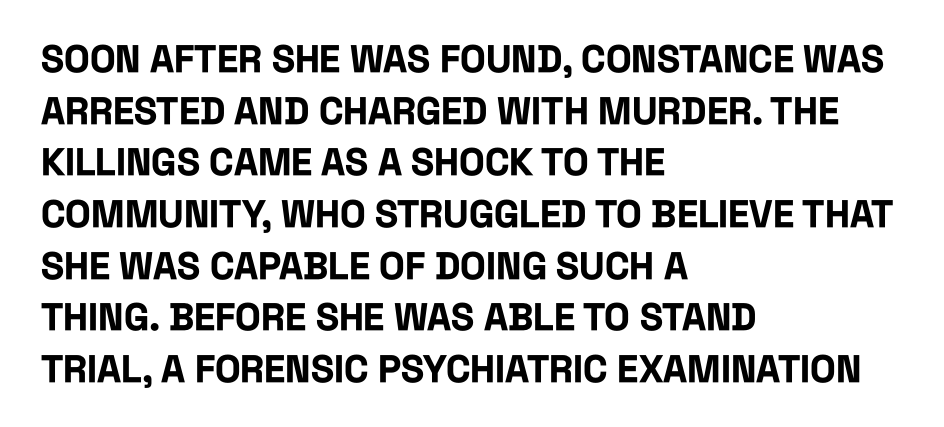
Q: Is the text bold? A: Yes.
Q: Is the text italic (slanted)? A: No, it is upright.
Q: Is the typeface a serif or a sans-serif typeface? A: Sans-serif.
Q: Is the text underlined? A: No.
Q: How is the paragraph aligned? A: Left-aligned.
Q: Is the spacing between letters normal or unusually wide? A: Normal.
Q: Is the spacing between lines tight, normal or loose? A: Normal.
Q: Width (condensed, normal, or wide)? A: Condensed.
Q: Stroke contrast? A: Low.
Q: x-height? A: Large.
Q: Monospaced? A: No.
